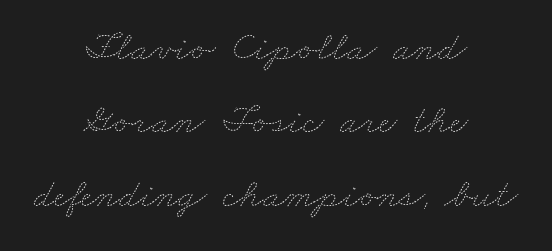
The image shows 41 px thin, wide type; set centered, line spacing 1.79x, normal letter spacing, not underlined; medium stroke contrast and a small x-height.
